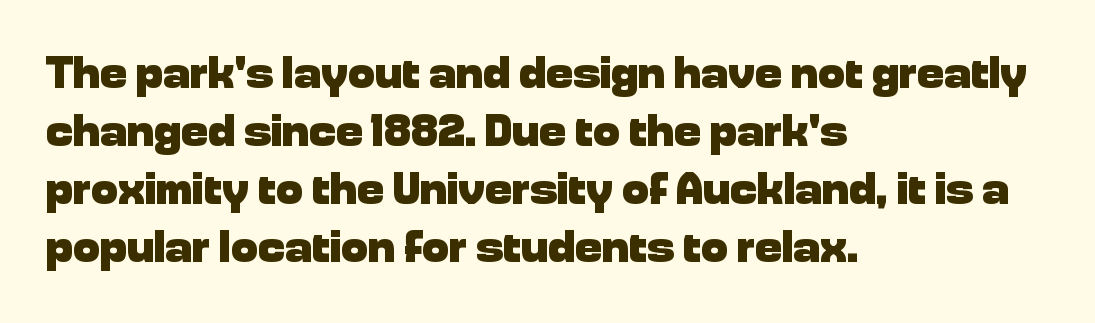
Q: Is the text bold? A: Yes.
Q: Is the text italic (slanted)? A: No, it is upright.
Q: Is the typeface a serif or a sans-serif typeface? A: Sans-serif.
Q: Is the text underlined? A: No.
Q: How is the paragraph aligned? A: Left-aligned.
Q: Is the spacing between letters normal or unusually wide? A: Normal.
Q: Is the spacing between lines tight, normal or loose? A: Normal.
Q: Width (condensed, normal, or wide)? A: Normal.
Q: Stroke contrast? A: Low.
Q: x-height? A: Medium.
Q: Monospaced? A: No.
